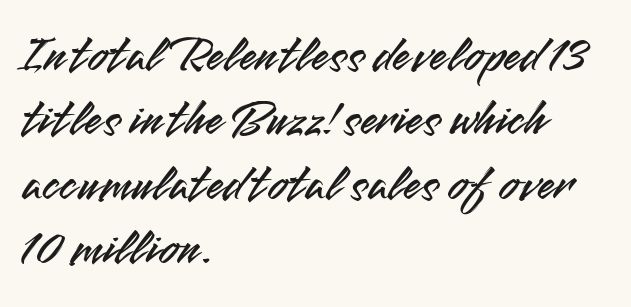
No word sits above an underline. If you measured baseline to baseline, you'd find a middling distance. The designer went with a sans here, leaving each stem footless. The compositor pushed each line to the left boundary.
